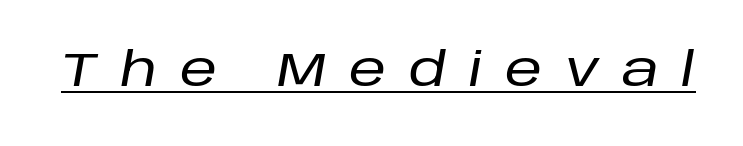
Q: Is the text italic (slanted)? A: Yes, it leans right by about 10 degrees.
Q: Is the text underlined? A: Yes.
Q: Is the spacing between letters normal or unusually wide? A: Unusually wide.
Q: Width (condensed, normal, or wide)? A: Normal.
Q: Stroke contrast? A: Low.
Q: x-height? A: Large.
Q: Monospaced? A: No.
